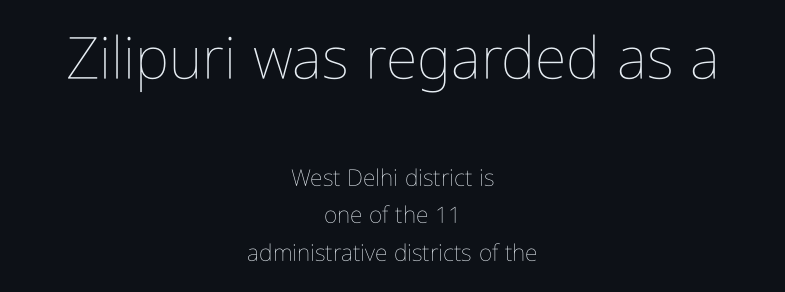
The image shows 58 px thin, condensed type, upright; set centered, normal line spacing (1.63x), normal letter spacing, not underlined; the first (top) block is 2.52x larger; low stroke contrast and a medium x-height.
